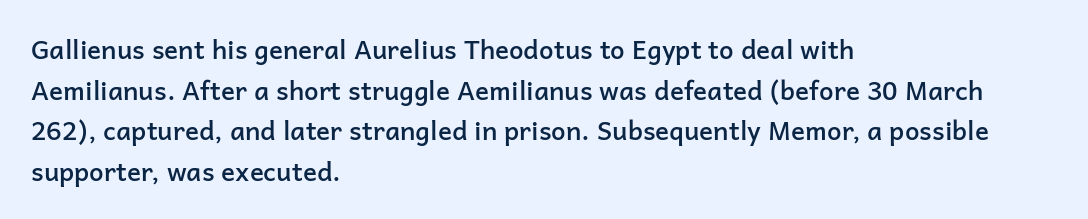
Compared with an ordinary text face, these strokes are moderately heavier — a semibold. Rendered with straight, roman letterforms. Beneath every word, the page is bare. Vertical spacing — default. What stands out about the letter spacing? Nothing — it is the standard amount.
